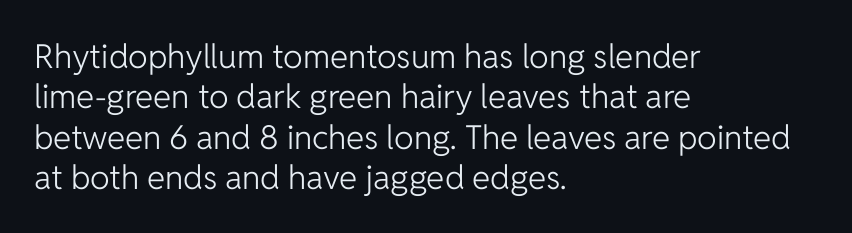
Q: Is the text bold? A: No.
Q: Is the text italic (slanted)? A: No, it is upright.
Q: Is the typeface a serif or a sans-serif typeface? A: Sans-serif.
Q: Is the text underlined? A: No.
Q: How is the paragraph aligned? A: Left-aligned.
Q: Is the spacing between letters normal or unusually wide? A: Normal.
Q: Width (condensed, normal, or wide)? A: Normal.
Q: Stroke contrast? A: Low.
Q: x-height? A: Medium.
Q: Monospaced? A: No.
